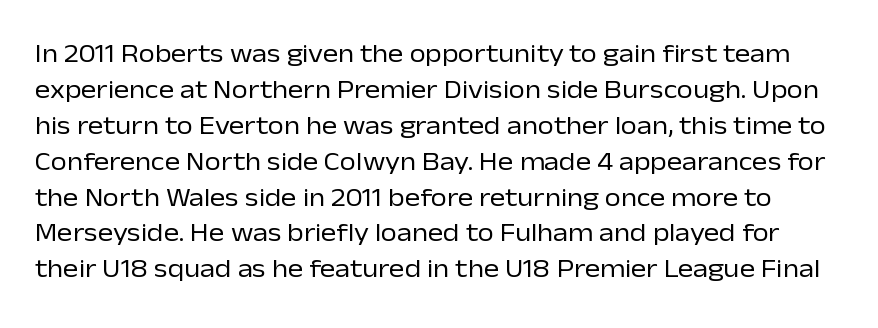
The image shows 26 px text type, upright; set normal line spacing (1.38x), normal letter spacing, not underlined.
